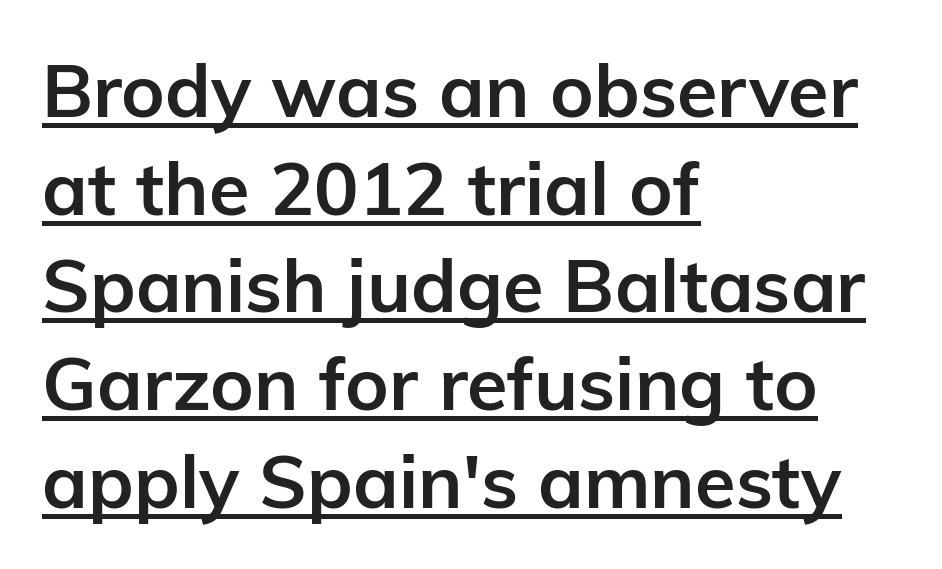
Q: Is the text bold? A: Yes.
Q: Is the text italic (slanted)? A: No, it is upright.
Q: Is the typeface a serif or a sans-serif typeface? A: Sans-serif.
Q: Is the text underlined? A: Yes.
Q: How is the paragraph aligned? A: Left-aligned.
Q: Is the spacing between letters normal or unusually wide? A: Normal.
Q: Is the spacing between lines tight, normal or loose? A: Normal.
Q: Width (condensed, normal, or wide)? A: Normal.
Q: Stroke contrast? A: Low.
Q: x-height? A: Medium.
Q: Monospaced? A: No.
